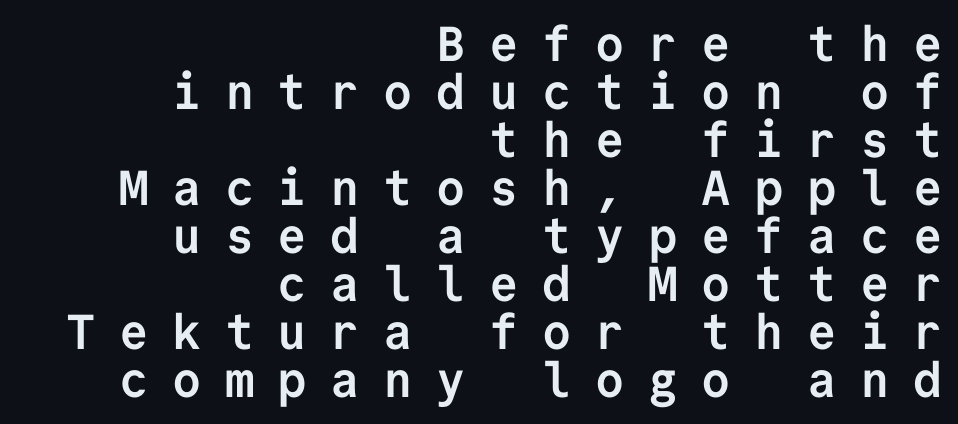
{"serif": "no", "italic": "no", "bold": "yes", "weight": "semibold", "width": "normal", "stroke_contrast": "low", "x_height": "medium", "monospaced": "yes", "underline": "no", "align": "right", "line_spacing": "tight", "line_spacing_ratio": 0.98, "letter_spacing": "wide", "letter_spacing_em": 0.48, "glyph_px": 49}
